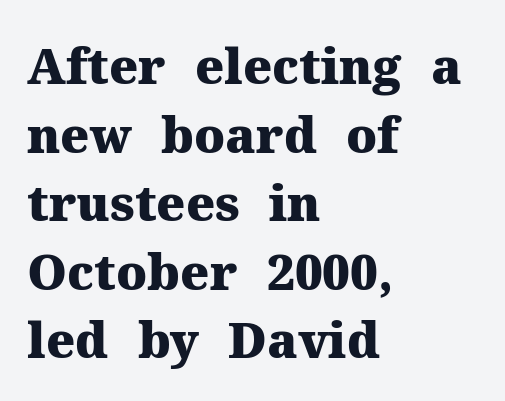
Alignment: flush left. The lines sit at an ordinary, default distance from one another. These lines are composed in type with serifs. The characters look thick and weighty, a clear bold. Think of a printed novel: that variable character pitch is what you see here.
